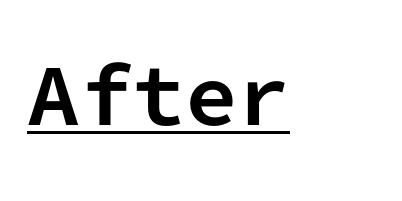
{"serif": "no", "italic": "no", "bold": "yes", "weight": "bold", "width": "normal", "stroke_contrast": "low", "x_height": "medium", "monospaced": "yes", "underline": "yes", "letter_spacing": "normal", "letter_spacing_em": 0.0, "glyph_px": 75}
